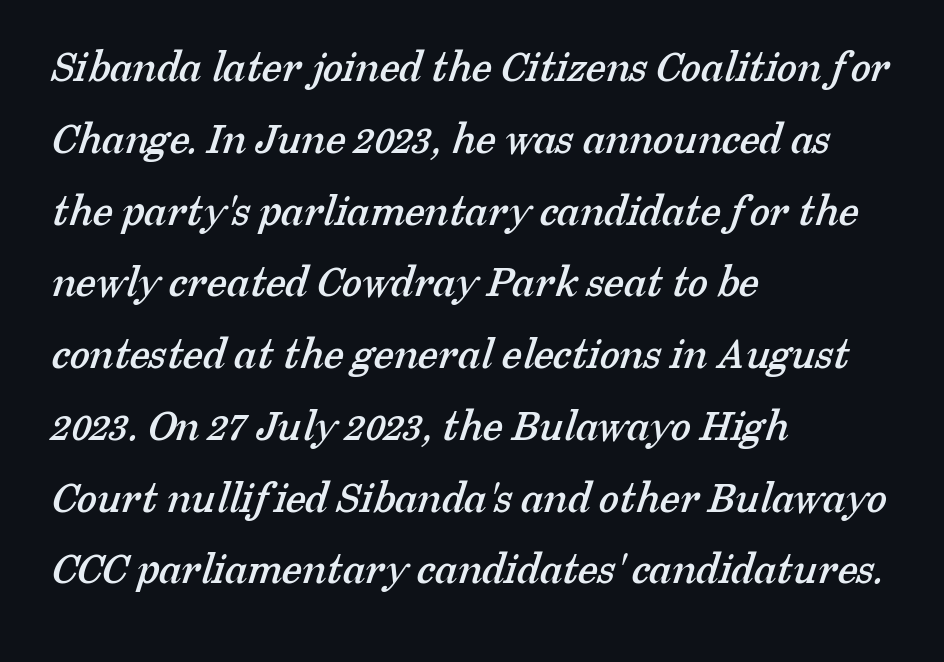
Q: Is the typeface a serif or a sans-serif typeface? A: Serif.
Q: Is the text underlined? A: No.
Q: How is the paragraph aligned? A: Left-aligned.
Q: Is the spacing between letters normal or unusually wide? A: Normal.
Q: Is the spacing between lines tight, normal or loose? A: Normal.
Q: Width (condensed, normal, or wide)? A: Normal.
Q: Stroke contrast? A: Low.
Q: x-height? A: Medium.
Q: Monospaced? A: No.
